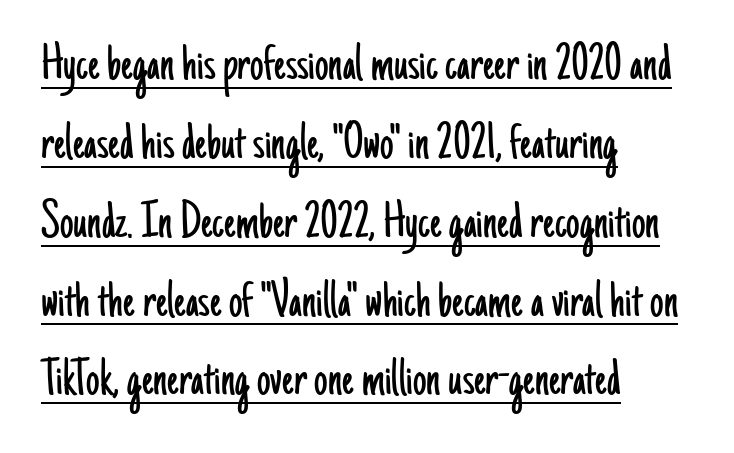
Q: Is the text bold? A: No.
Q: Is the text italic (slanted)? A: No, it is upright.
Q: Is the typeface a serif or a sans-serif typeface? A: Sans-serif.
Q: Is the text underlined? A: Yes.
Q: How is the paragraph aligned? A: Left-aligned.
Q: Is the spacing between letters normal or unusually wide? A: Normal.
Q: Is the spacing between lines tight, normal or loose? A: Normal.
Q: Width (condensed, normal, or wide)? A: Condensed.
Q: Stroke contrast? A: Low.
Q: x-height? A: Small.
Q: Monospaced? A: No.
